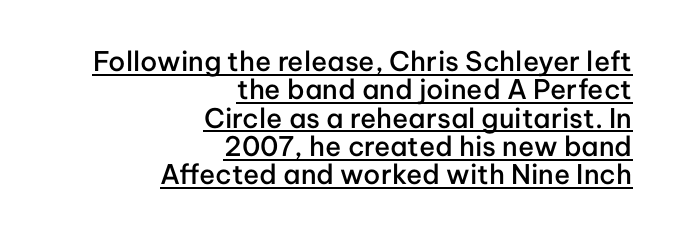
Q: Is the text bold? A: Semi-bold.
Q: Is the text italic (slanted)? A: No, it is upright.
Q: Is the text underlined? A: Yes.
Q: How is the paragraph aligned? A: Right-aligned.
Q: Is the spacing between letters normal or unusually wide? A: Normal.
Q: Is the spacing between lines tight, normal or loose? A: Tight.
